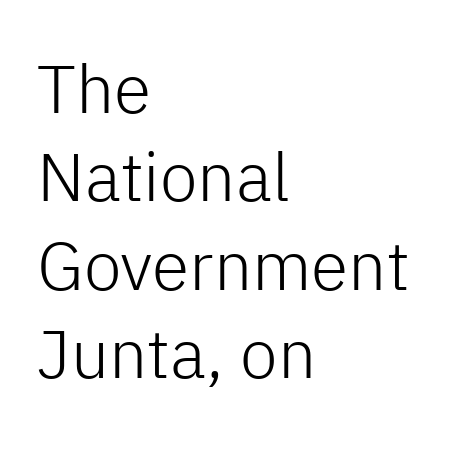
{"serif": "no", "italic": "no", "bold": "no", "weight": "light", "width": "normal", "stroke_contrast": "low", "x_height": "medium", "monospaced": "no", "underline": "no", "align": "left", "line_spacing": "normal", "line_spacing_ratio": 1.3, "letter_spacing": "normal", "letter_spacing_em": 0.0, "glyph_px": 68}
